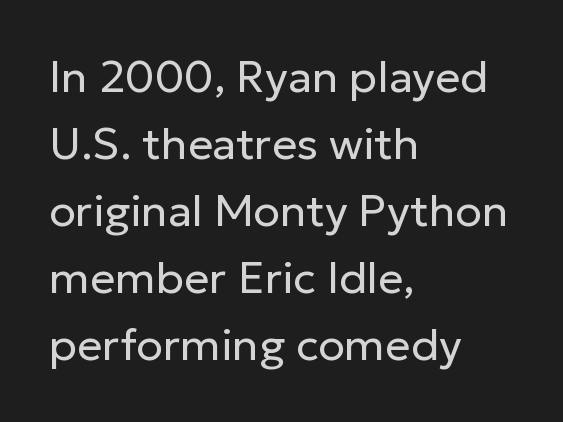
Successive baselines arrive at the customary interval. Nothing heavy about these letters — not bold at all. The rag falls on the right side of this text block. Are there feet on the stems? There aren't — it's a sans. This sample has the flowing, uneven cadence of proportional lettering.
